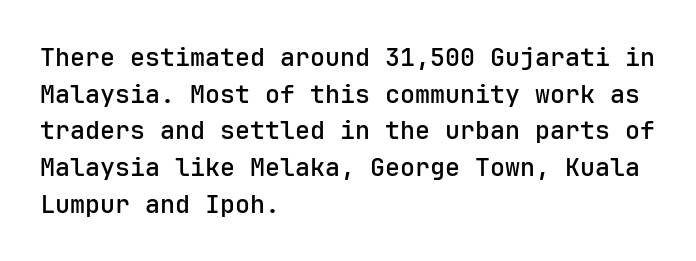
{"italic": "no", "bold": "semi", "underline": "no", "align": "left", "line_spacing": "normal", "line_spacing_ratio": 1.47, "letter_spacing": "normal", "letter_spacing_em": 0.0, "glyph_px": 25}
